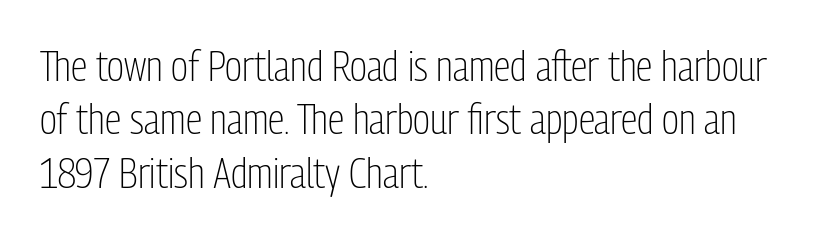
The image shows 42 px light, condensed sans-serif type, upright; set left-aligned, normal line spacing (1.27x), normal letter spacing, not underlined; low stroke contrast and a medium x-height.
